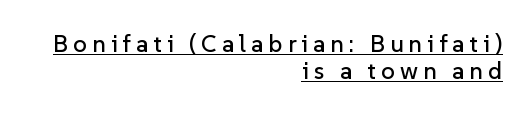
The image shows 24 px text type, upright; set right-aligned, tight line spacing (1.13x), unusually wide letter spacing (+0.21 em), underlined.
